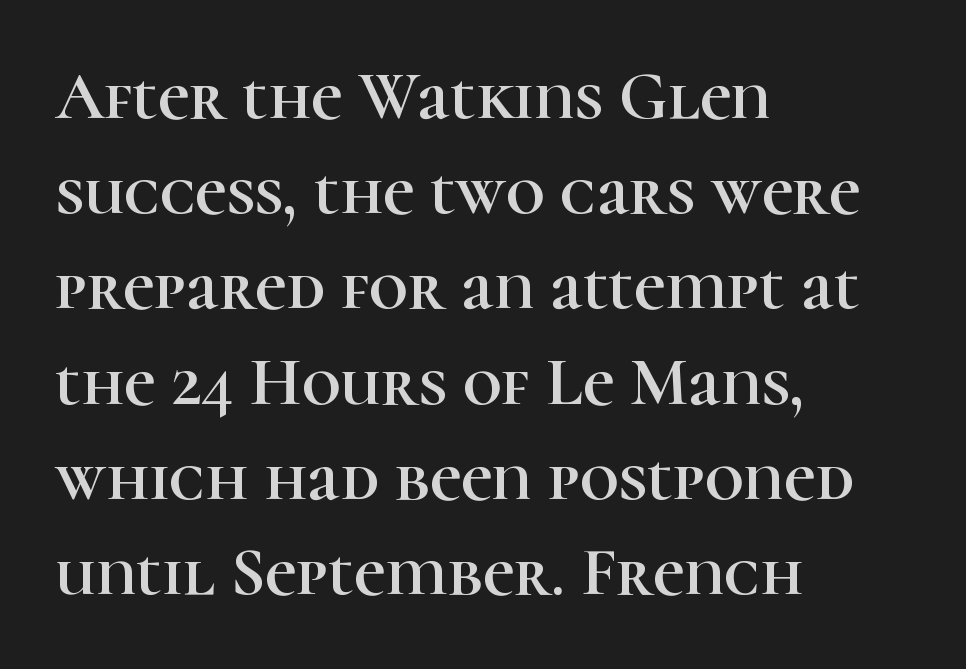
Q: Is the text italic (slanted)? A: No, it is upright.
Q: Is the typeface a serif or a sans-serif typeface? A: Serif.
Q: Is the text underlined? A: No.
Q: How is the paragraph aligned? A: Left-aligned.
Q: Is the spacing between letters normal or unusually wide? A: Normal.
Q: Is the spacing between lines tight, normal or loose? A: Normal.
Q: Width (condensed, normal, or wide)? A: Normal.
Q: Stroke contrast? A: High.
Q: x-height? A: Medium.
Q: Monospaced? A: No.
